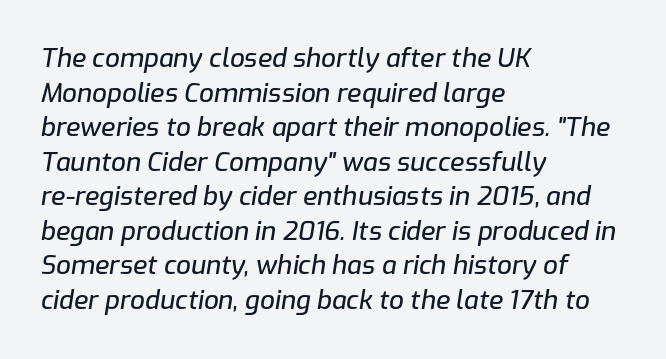
{"italic": "yes", "lean": "right", "slant_degrees": 9, "underline": "no", "align": "left", "line_spacing": "normal", "line_spacing_ratio": 1.33, "letter_spacing": "normal", "letter_spacing_em": 0.0, "glyph_px": 26}
